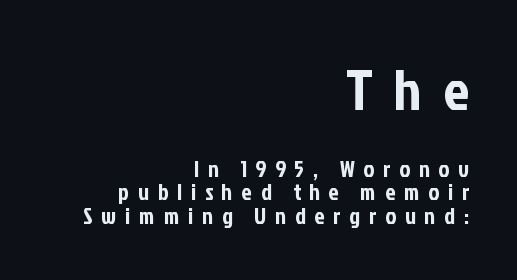
The image shows 57 px condensed sans-serif type, upright; set right-aligned, tight line spacing (1.02x), unusually wide letter spacing (+0.38 em), not underlined; the first (top) block is 2.48x larger; low stroke contrast and a medium x-height.
